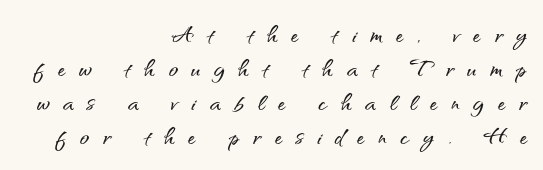
{"serif": "no", "width": "normal", "stroke_contrast": "medium", "x_height": "small", "monospaced": "no", "underline": "no", "align": "right", "line_spacing": "tight", "line_spacing_ratio": 1.1, "letter_spacing": "wide", "letter_spacing_em": 0.44, "glyph_px": 31}
